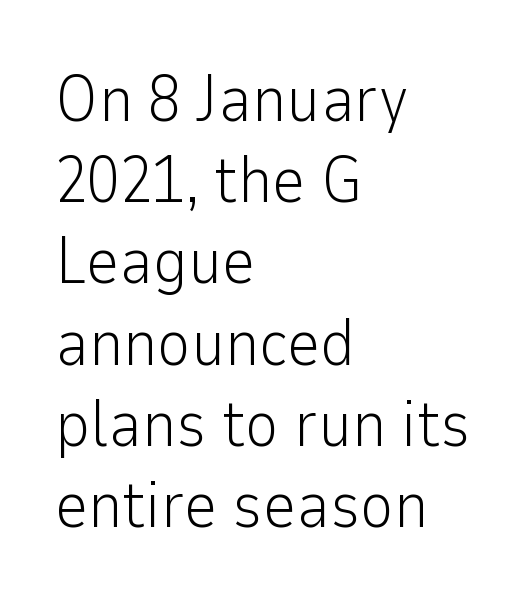
Q: Is the text bold? A: No.
Q: Is the text italic (slanted)? A: No, it is upright.
Q: Is the typeface a serif or a sans-serif typeface? A: Sans-serif.
Q: Is the text underlined? A: No.
Q: How is the paragraph aligned? A: Left-aligned.
Q: Is the spacing between letters normal or unusually wide? A: Normal.
Q: Is the spacing between lines tight, normal or loose? A: Normal.
Q: Width (condensed, normal, or wide)? A: Normal.
Q: Stroke contrast? A: Low.
Q: x-height? A: Medium.
Q: Monospaced? A: No.
